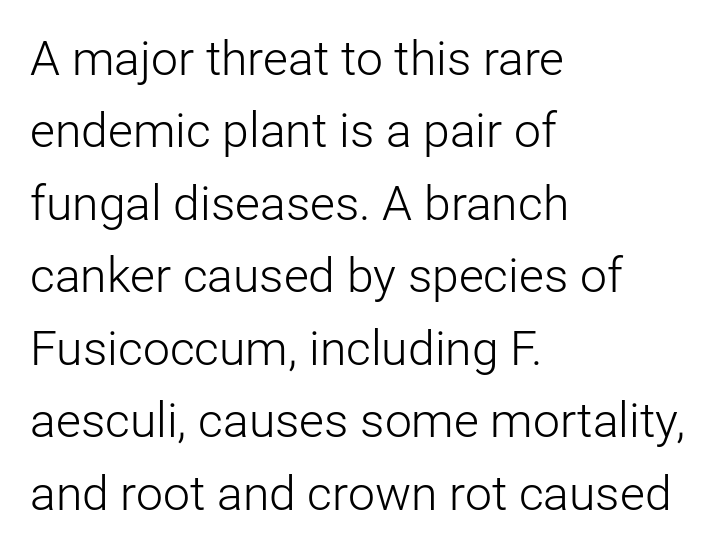
Q: Is the text bold? A: No.
Q: Is the text italic (slanted)? A: No, it is upright.
Q: Is the typeface a serif or a sans-serif typeface? A: Sans-serif.
Q: Is the text underlined? A: No.
Q: How is the paragraph aligned? A: Left-aligned.
Q: Is the spacing between letters normal or unusually wide? A: Normal.
Q: Is the spacing between lines tight, normal or loose? A: Normal.
Q: Width (condensed, normal, or wide)? A: Normal.
Q: Stroke contrast? A: Low.
Q: x-height? A: Medium.
Q: Monospaced? A: No.
